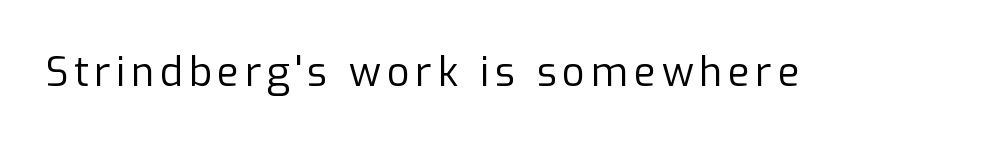
Does the type have serifs? No, each stem ends abruptly. Proportional: the letters do not fall into vertical columns. The space directly below the letters is spotless. The type sits square on the baseline with zero lean. Counters stay open thanks to moderate or lighter strokes.
